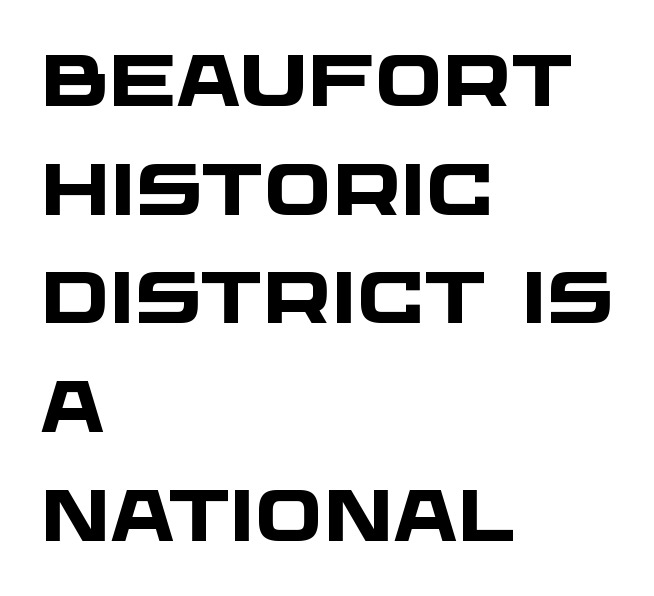
{"serif": "no", "bold": "yes", "weight": "heavy", "width": "wide", "stroke_contrast": "low", "x_height": "large", "monospaced": "no", "underline": "no", "align": "left", "line_spacing": "normal", "line_spacing_ratio": 1.51, "letter_spacing": "normal", "letter_spacing_em": 0.0, "glyph_px": 72}
